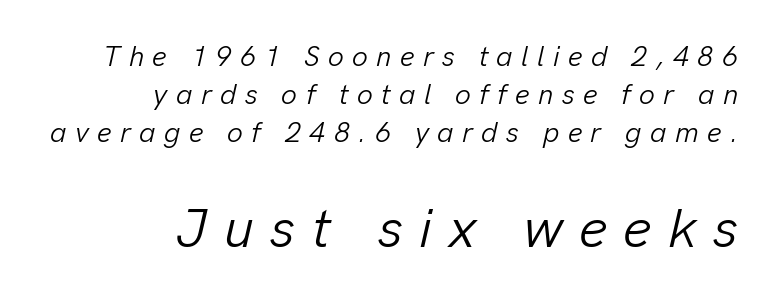
{"italic": "yes", "lean": "right", "slant_degrees": 13, "bold": "no", "weight": "light", "width": "normal", "stroke_contrast": "low", "x_height": "medium", "monospaced": "no", "underline": "no", "align": "right", "line_spacing": "normal", "line_spacing_ratio": 1.35, "letter_spacing": "wide", "letter_spacing_em": 0.3, "larger_block": "second", "size_ratio": 1.96, "glyph_px": 55}
